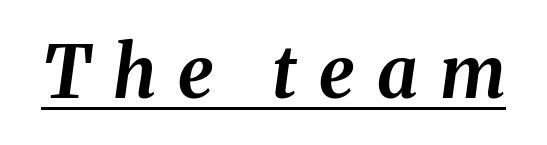
Q: Is the text bold? A: Yes.
Q: Is the text italic (slanted)? A: Yes, it leans right by about 8 degrees.
Q: Is the text underlined? A: Yes.
Q: Is the spacing between letters normal or unusually wide? A: Unusually wide.
Q: Width (condensed, normal, or wide)? A: Normal.
Q: Stroke contrast? A: Medium.
Q: x-height? A: Medium.
Q: Monospaced? A: No.
